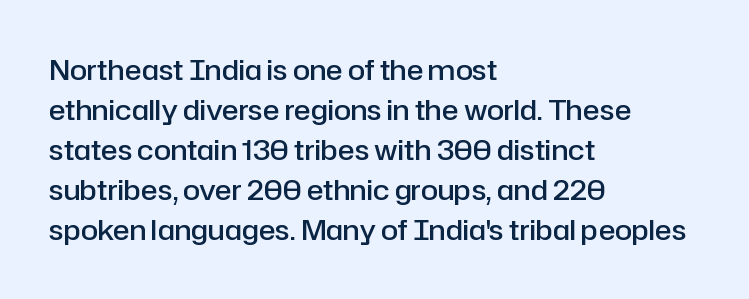
{"serif": "no", "italic": "no", "bold": "semi", "weight": "semibold", "width": "normal", "stroke_contrast": "low", "x_height": "medium", "monospaced": "no", "underline": "no", "align": "left", "line_spacing": "normal", "line_spacing_ratio": 1.43, "letter_spacing": "normal", "letter_spacing_em": 0.0, "glyph_px": 28}
